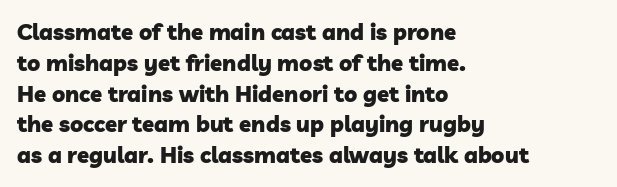
The image shows 22 px bold type; set left-aligned, normal line spacing (1.4x), normal letter spacing, not underlined.
